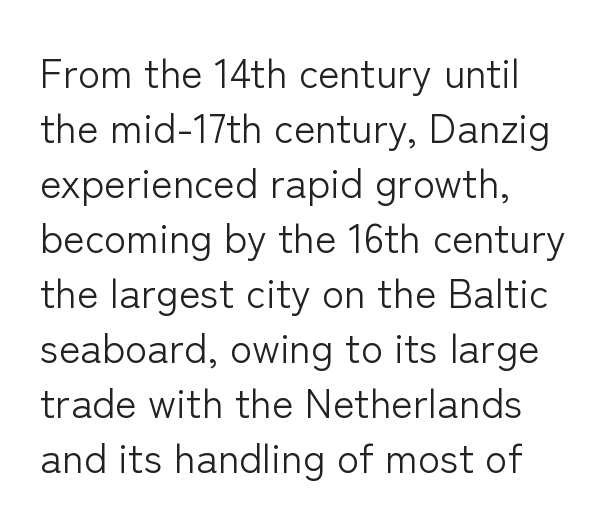
Unlike a traditional serif, this face leaves its strokes unadorned. Does the copy run flush right? No — it runs flush left. This is the regular roman posture of the typeface. The space directly below the letters is spotless. Spacing verdict: proportional, widths tailored to each character.
